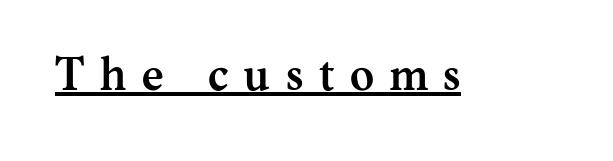
{"serif": "yes", "italic": "no", "bold": "yes", "weight": "semibold", "width": "normal", "stroke_contrast": "medium", "x_height": "medium", "monospaced": "no", "underline": "yes", "letter_spacing": "wide", "letter_spacing_em": 0.34, "glyph_px": 46}
